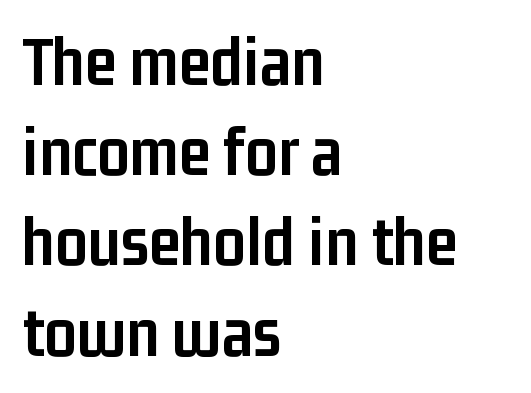
The image shows 71 px semibold, condensed sans-serif type, upright; set left-aligned, normal line spacing (1.27x), normal letter spacing, not underlined; low stroke contrast and a medium x-height.
